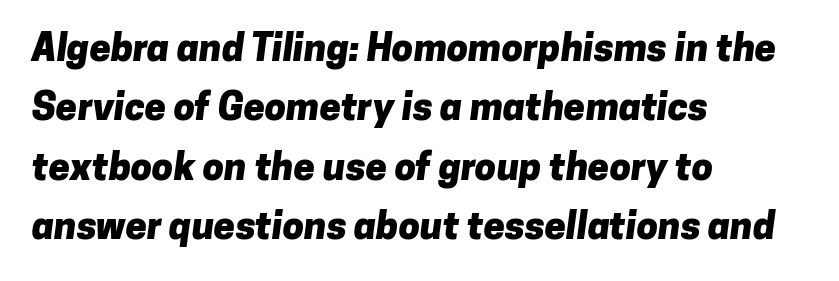
The type is set solid horizontally, with unmodified tracking. Words float on clear page, feet unadorned. The strokes are fattened all the way to bold. Line beginnings align vertically; line endings do not. Vertically, the passage feels balanced, rows spaced as you'd expect. Nothing sits at the stroke ends, so this counts as sans-serif.
